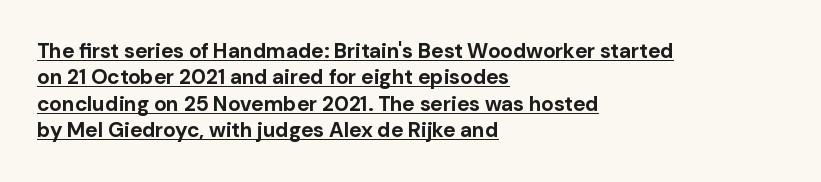
Q: Is the text bold? A: Yes.
Q: Is the text italic (slanted)? A: No, it is upright.
Q: Is the text underlined? A: Yes.
Q: How is the paragraph aligned? A: Left-aligned.
Q: Is the spacing between letters normal or unusually wide? A: Normal.
Q: Is the spacing between lines tight, normal or loose? A: Normal.
